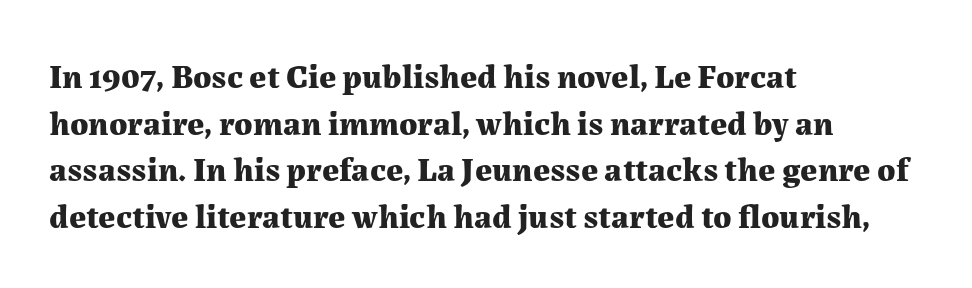
Q: Is the text bold? A: Yes.
Q: Is the text italic (slanted)? A: No, it is upright.
Q: Is the typeface a serif or a sans-serif typeface? A: Serif.
Q: Is the text underlined? A: No.
Q: How is the paragraph aligned? A: Left-aligned.
Q: Is the spacing between letters normal or unusually wide? A: Normal.
Q: Is the spacing between lines tight, normal or loose? A: Normal.
Q: Width (condensed, normal, or wide)? A: Normal.
Q: Stroke contrast? A: Medium.
Q: x-height? A: Medium.
Q: Monospaced? A: No.
